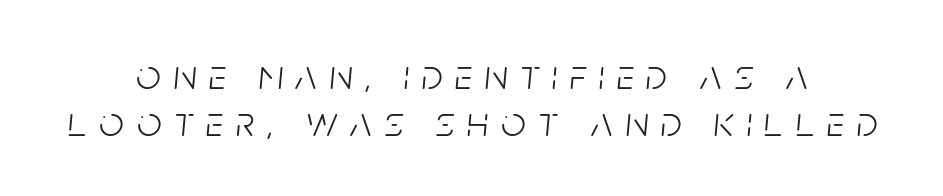
The weight tops out at a normal text grade. There's an unmistakable incline to the writing here. Bare-footed words on every line. Does extra space separate the letters? Yes, quite a lot of it. These lines are centered, leaving both edges ragged. Do the characters align in a grid? No, the font is proportional.
